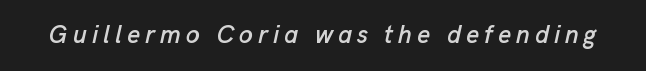
Tall strokes in this sample are angled rather than plumb. The passage shown has open, widely tracked lettering throughout. Any mark beneath the type? The region is blank.
